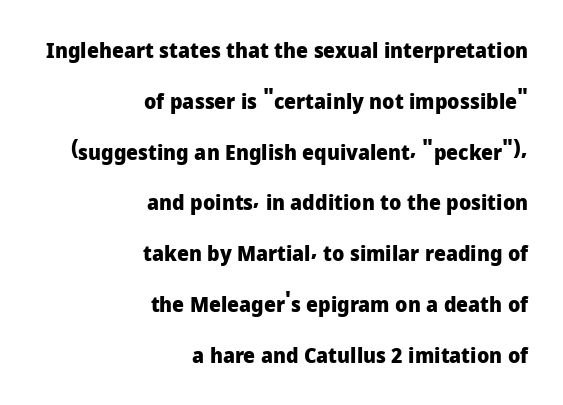
Q: Is the text bold? A: Yes.
Q: Is the text italic (slanted)? A: No, it is upright.
Q: Is the text underlined? A: No.
Q: How is the paragraph aligned? A: Right-aligned.
Q: Is the spacing between letters normal or unusually wide? A: Normal.
Q: Is the spacing between lines tight, normal or loose? A: Loose.
